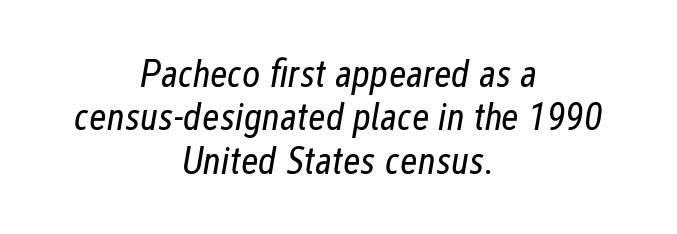
The image shows 39 px regular-weight, condensed type, italic (leaning right); set centered, tight line spacing (1.11x), normal letter spacing, not underlined; low stroke contrast and a medium x-height.
